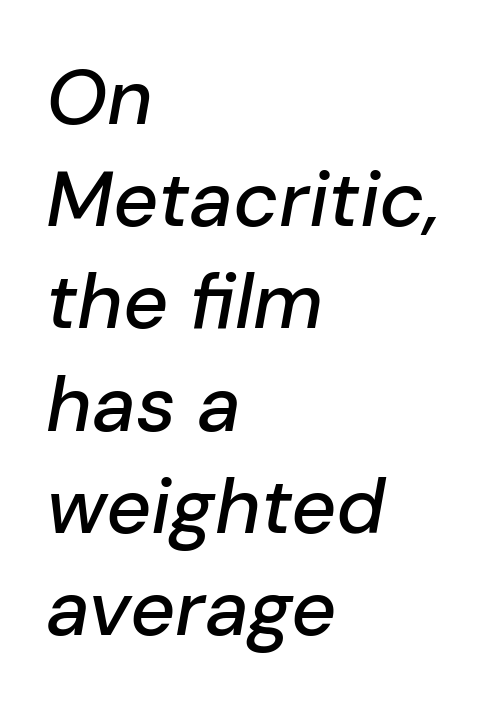
{"italic": "yes", "lean": "right", "slant_degrees": 10, "width": "normal", "stroke_contrast": "low", "x_height": "medium", "monospaced": "no", "underline": "no", "align": "left", "line_spacing": "normal", "line_spacing_ratio": 1.31, "letter_spacing": "normal", "letter_spacing_em": 0.0, "glyph_px": 78}
